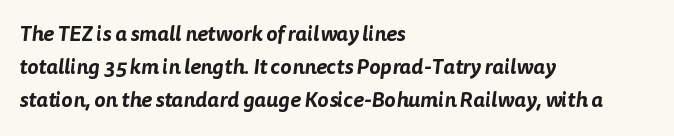
Decoration check: the copy has no underline. These lines are set flush left with a ragged right edge. A typesetter would call this leading conventional body-copy spacing. Caption: standard tracking, unaltered.
